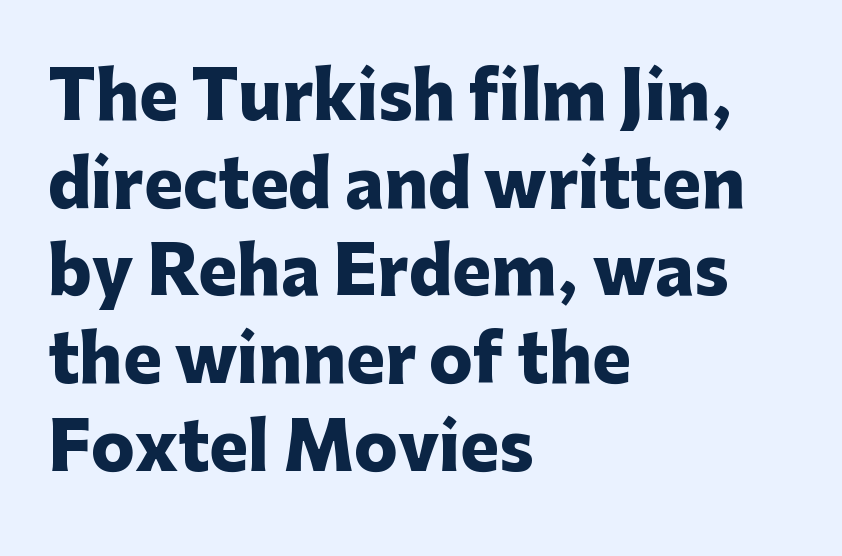
The image shows 65 px heavy sans-serif type, upright; set left-aligned, normal line spacing (1.35x), normal letter spacing, not underlined; low stroke contrast and a medium x-height.
